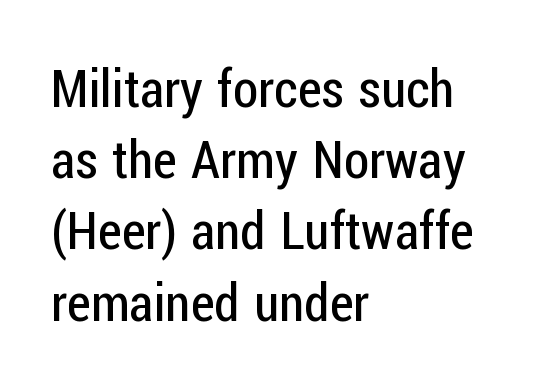
The image shows 52 px regular-weight, condensed sans-serif type, upright; set left-aligned, normal line spacing (1.37x), normal letter spacing, not underlined; low stroke contrast and a medium x-height.
